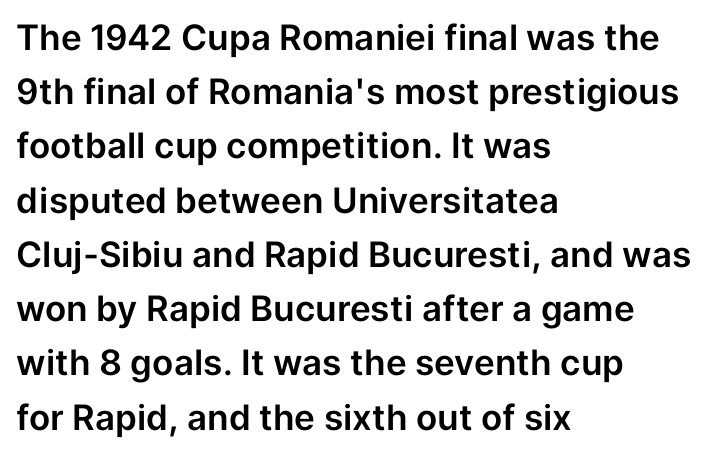
Q: Is the text italic (slanted)? A: No, it is upright.
Q: Is the typeface a serif or a sans-serif typeface? A: Sans-serif.
Q: Is the text underlined? A: No.
Q: How is the paragraph aligned? A: Left-aligned.
Q: Is the spacing between letters normal or unusually wide? A: Normal.
Q: Is the spacing between lines tight, normal or loose? A: Normal.
Q: Width (condensed, normal, or wide)? A: Normal.
Q: Stroke contrast? A: Low.
Q: x-height? A: Medium.
Q: Monospaced? A: No.
